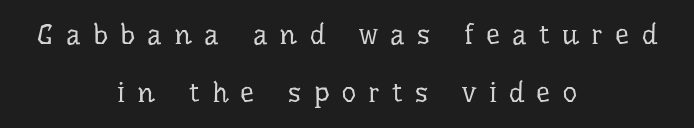
The axis of the letterforms is exactly vertical. Compared with a typical body face, this is equally light or lighter still. Note: serifs present on the glyphs. Glance below the letters and you will spot only blank space. This sample has the flowing, uneven cadence of proportional lettering. The compositor balanced each line on the midline.
